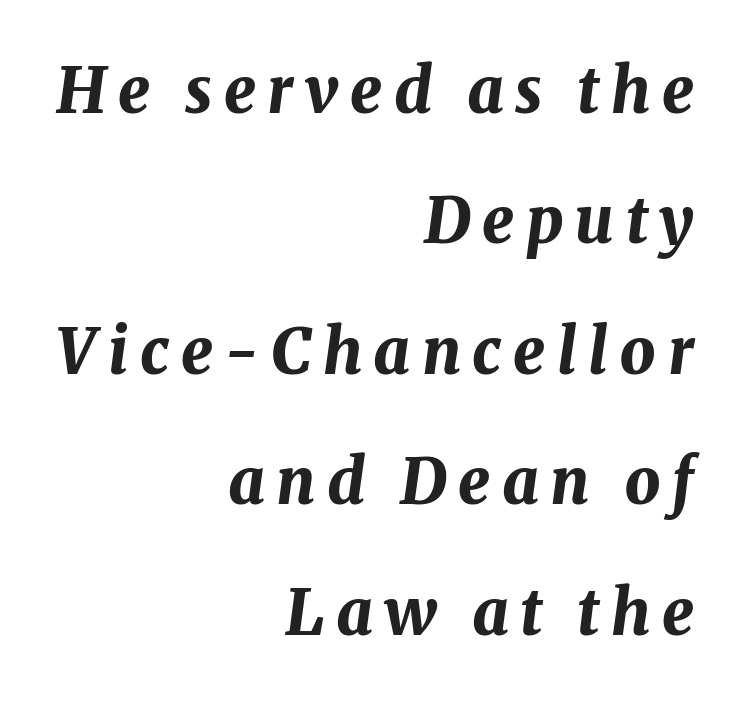
Q: Is the text bold? A: Yes.
Q: Is the text italic (slanted)? A: Yes, it leans right by about 8 degrees.
Q: Is the text underlined? A: No.
Q: How is the paragraph aligned? A: Right-aligned.
Q: Is the spacing between lines tight, normal or loose? A: Loose.
Q: Width (condensed, normal, or wide)? A: Normal.
Q: Stroke contrast? A: Medium.
Q: x-height? A: Medium.
Q: Monospaced? A: No.
